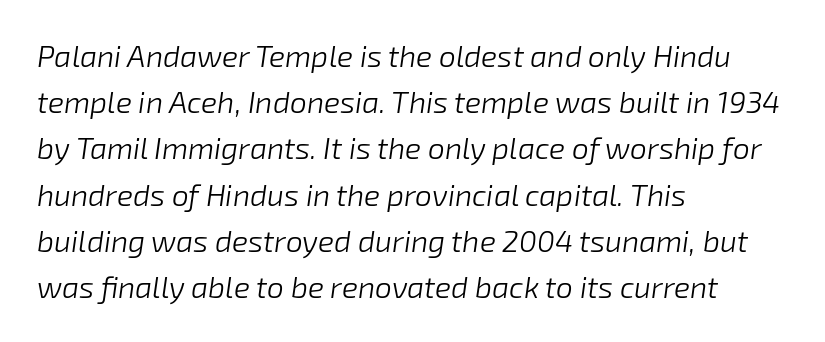
{"italic": "yes", "lean": "right", "slant_degrees": 8, "bold": "no", "weight": "light", "width": "normal", "stroke_contrast": "low", "x_height": "medium", "monospaced": "no", "underline": "no", "align": "left", "line_spacing": "normal", "line_spacing_ratio": 1.54, "letter_spacing": "normal", "letter_spacing_em": 0.0, "glyph_px": 30}
